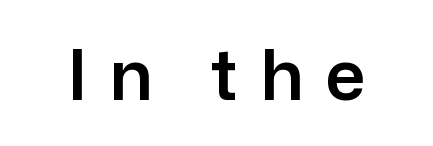
Grotesque or geometric, the face here clearly has no serifs. A typesetter would call this heavily tracked-out type. The words here are not underlined. Each letter keeps its own natural width here, so spacing adapts to shape. Italic? Not at all — the glyphs are vertical.
